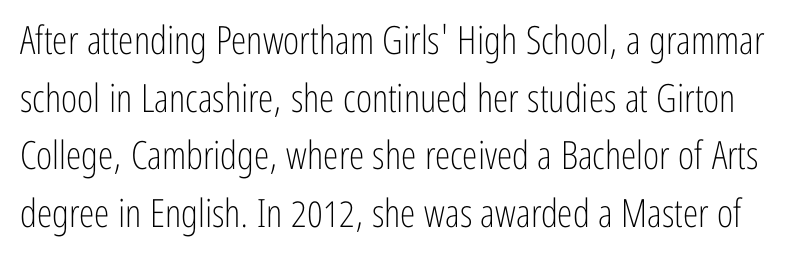
Q: Is the text bold? A: No.
Q: Is the text italic (slanted)? A: No, it is upright.
Q: Is the typeface a serif or a sans-serif typeface? A: Sans-serif.
Q: Is the text underlined? A: No.
Q: Is the spacing between letters normal or unusually wide? A: Normal.
Q: Is the spacing between lines tight, normal or loose? A: Normal.
Q: Width (condensed, normal, or wide)? A: Condensed.
Q: Stroke contrast? A: Low.
Q: x-height? A: Medium.
Q: Monospaced? A: No.
